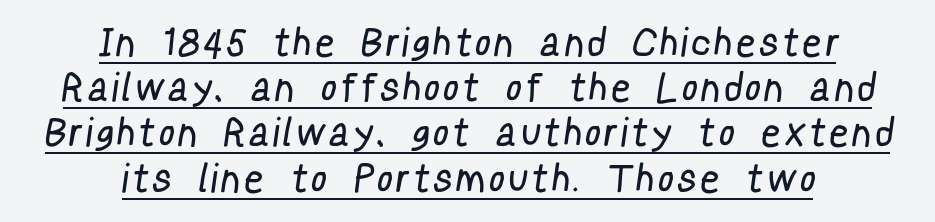
Q: Is the text bold? A: No.
Q: Is the typeface a serif or a sans-serif typeface? A: Sans-serif.
Q: Is the text underlined? A: Yes.
Q: How is the paragraph aligned? A: Centered.
Q: Is the spacing between letters normal or unusually wide? A: Unusually wide.
Q: Width (condensed, normal, or wide)? A: Condensed.
Q: Stroke contrast? A: Low.
Q: x-height? A: Medium.
Q: Monospaced? A: No.
